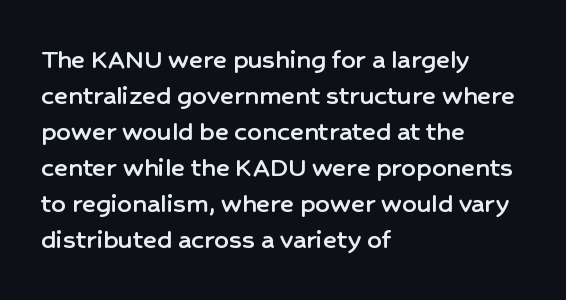
{"serif": "no", "italic": "no", "width": "normal", "stroke_contrast": "low", "x_height": "medium", "monospaced": "no", "underline": "no", "align": "left", "line_spacing_ratio": 1.24, "letter_spacing": "normal", "letter_spacing_em": 0.0, "glyph_px": 29}
